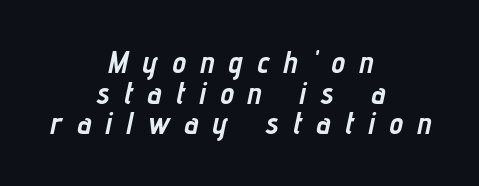
These lines are rendered in a variable-pitch font. If you drew a line through each stem, it would be angled. Whoever set this chose condensed vertical rhythm over breathing room. Inter-character spacing is expanded well beyond the font's built-in metrics. The glyphs are unaccompanied by any horizontal stroke below them. Is the block centered? Yes — each line is placed symmetrically about the middle.
